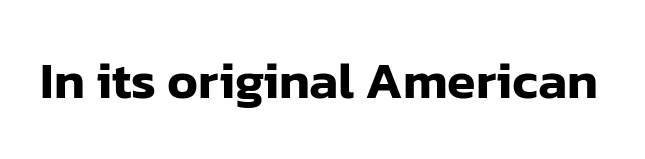
{"serif": "no", "italic": "no", "width": "normal", "stroke_contrast": "low", "x_height": "medium", "monospaced": "no", "underline": "no", "letter_spacing": "normal", "letter_spacing_em": 0.0, "glyph_px": 52}
